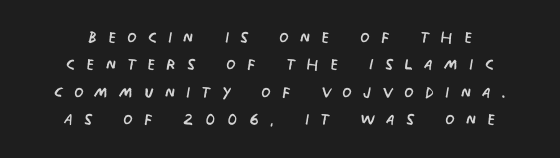
The whitespace from short lines is split evenly between both sides. Just letters on the line, the space beneath them empty. Tracking here is generous; glyphs stand well apart from one another. This is not heavy type; no bold has been used.
